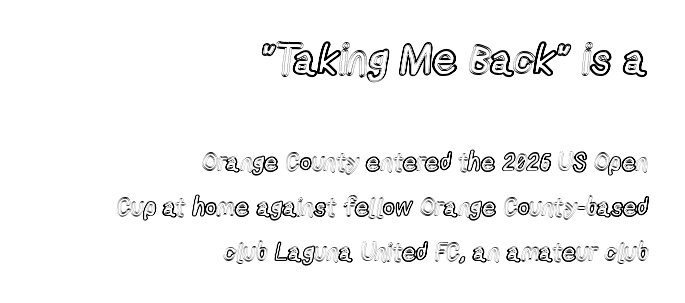
Top chunk: large. Bottom chunk: small. Glyph-to-glyph distance matches everyday printed text. Reading down the block, your eye finds every line finishing at a fixed right position. Character widths vary here, with narrow letters taking less room than wide ones. Each row of text sits above clean, open space.
